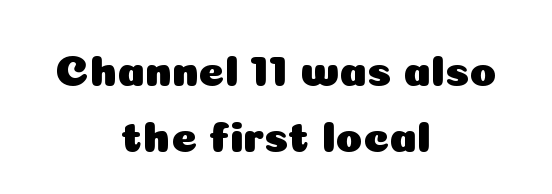
The image shows 44 px sans-serif type, upright; set centered, normal line spacing (1.49x), normal letter spacing, not underlined; low stroke contrast and a medium x-height.
